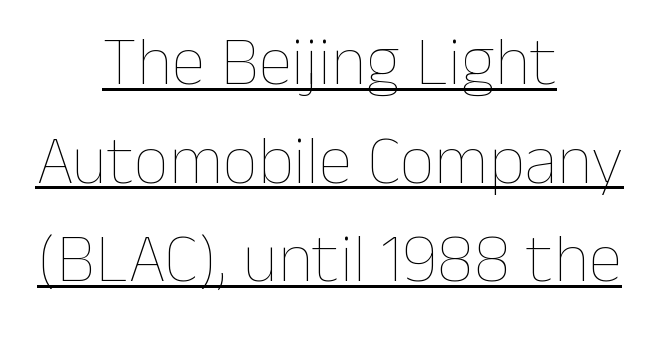
Q: Is the text bold? A: No.
Q: Is the text italic (slanted)? A: No, it is upright.
Q: Is the text underlined? A: Yes.
Q: How is the paragraph aligned? A: Centered.
Q: Is the spacing between letters normal or unusually wide? A: Normal.
Q: Is the spacing between lines tight, normal or loose? A: Normal.
Q: Width (condensed, normal, or wide)? A: Normal.
Q: Stroke contrast? A: Low.
Q: x-height? A: Medium.
Q: Monospaced? A: No.
